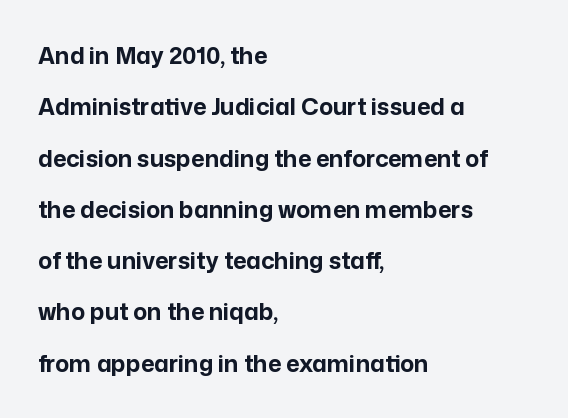
The image shows 23 px bold type, upright; set left-aligned, loose line spacing (2.23x), normal letter spacing, not underlined.
